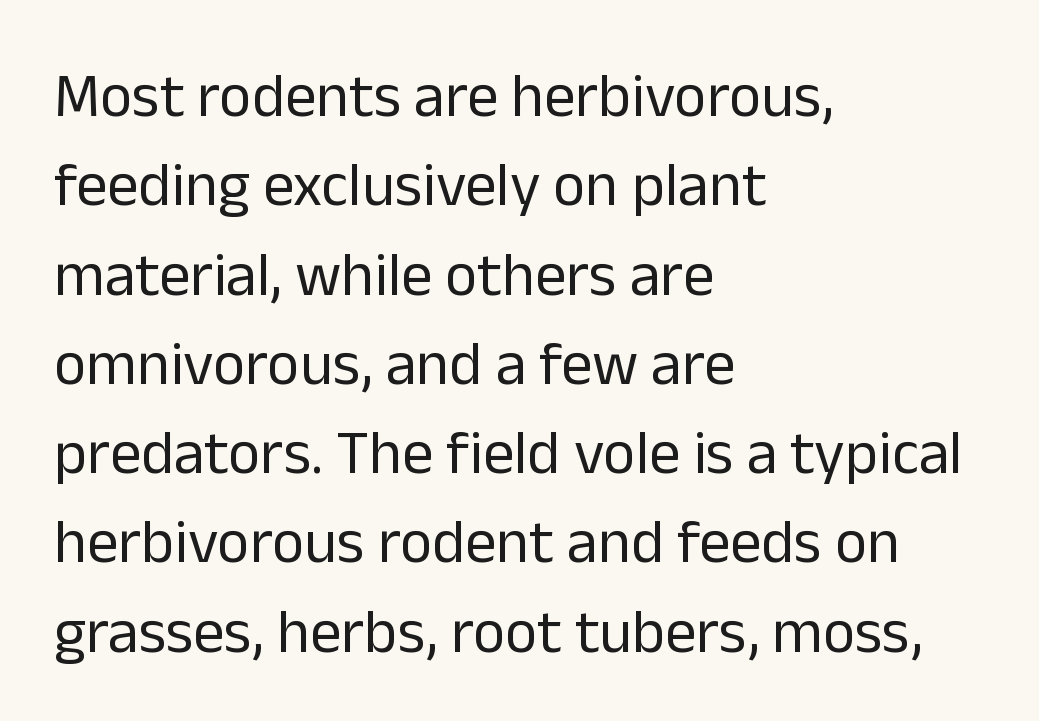
The vertical gap from one line to the next is medium. Posture: vertical. Alignment: flush left. Summary of weight: not heavy and not bold.
